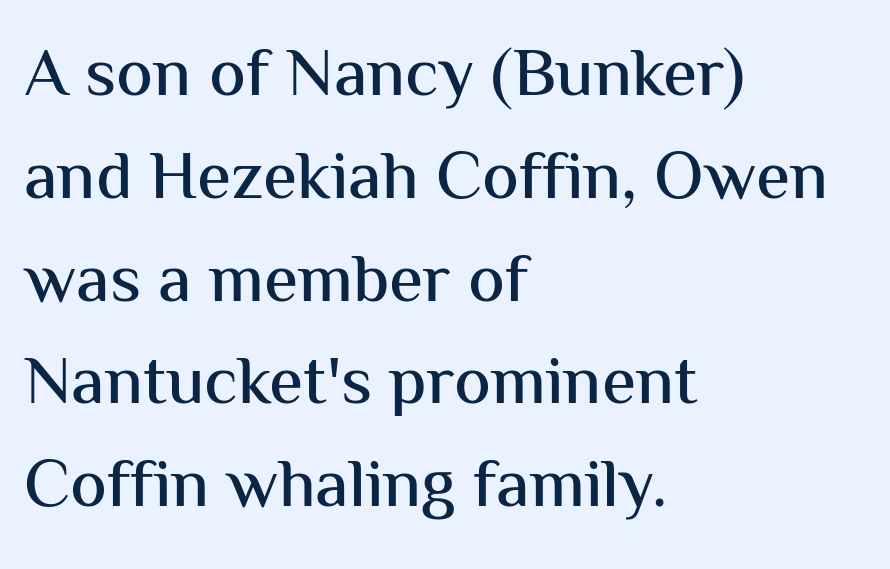
Q: Is the text italic (slanted)? A: No, it is upright.
Q: Is the typeface a serif or a sans-serif typeface? A: Sans-serif.
Q: Is the text underlined? A: No.
Q: How is the paragraph aligned? A: Left-aligned.
Q: Is the spacing between letters normal or unusually wide? A: Normal.
Q: Is the spacing between lines tight, normal or loose? A: Normal.
Q: Width (condensed, normal, or wide)? A: Normal.
Q: Stroke contrast? A: Medium.
Q: x-height? A: Medium.
Q: Monospaced? A: No.
